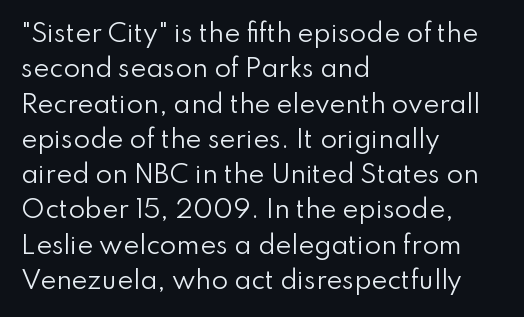
{"italic": "no", "bold": "no", "underline": "no", "align": "left", "line_spacing": "normal", "line_spacing_ratio": 1.47, "letter_spacing": "normal", "letter_spacing_em": 0.0, "glyph_px": 24}
